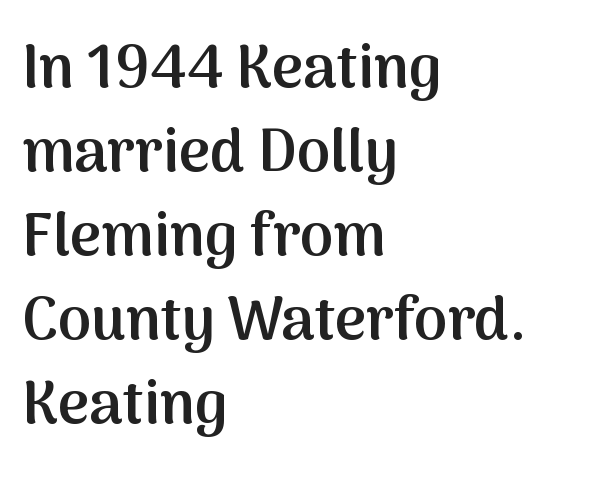
Q: Is the text bold? A: Semi-bold.
Q: Is the text italic (slanted)? A: No, it is upright.
Q: Is the typeface a serif or a sans-serif typeface? A: Sans-serif.
Q: Is the text underlined? A: No.
Q: How is the paragraph aligned? A: Left-aligned.
Q: Is the spacing between letters normal or unusually wide? A: Normal.
Q: Is the spacing between lines tight, normal or loose? A: Normal.
Q: Width (condensed, normal, or wide)? A: Normal.
Q: Stroke contrast? A: Medium.
Q: x-height? A: Medium.
Q: Monospaced? A: No.
